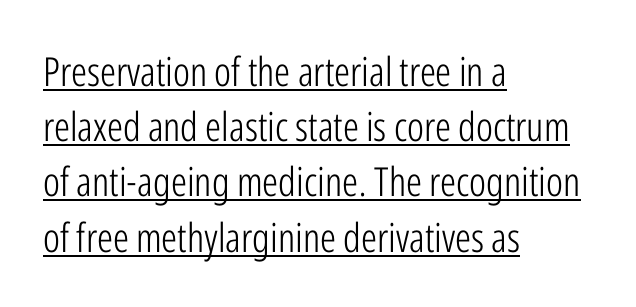
{"serif": "no", "italic": "no", "bold": "no", "weight": "light", "width": "condensed", "stroke_contrast": "low", "x_height": "medium", "monospaced": "no", "underline": "yes", "align": "left", "line_spacing": "normal", "line_spacing_ratio": 1.38, "letter_spacing": "normal", "letter_spacing_em": 0.0, "glyph_px": 40}
